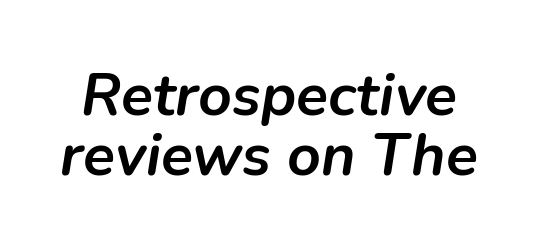
The image shows 59 px semibold type, italic (leaning right); set tight line spacing (1.01x), normal letter spacing, not underlined; low stroke contrast and a medium x-height.
